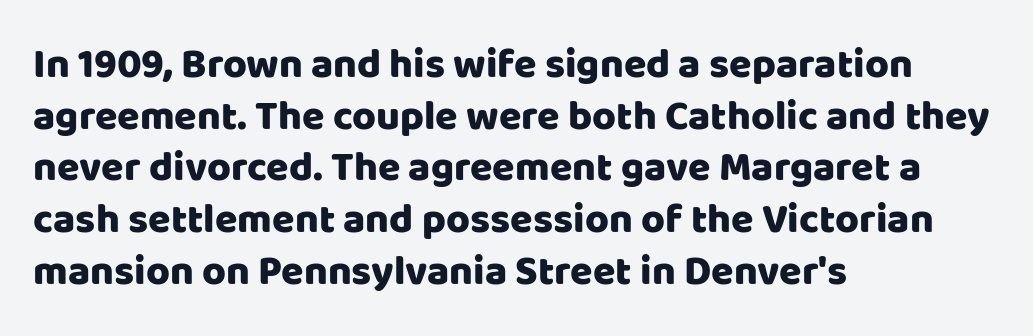
The image shows 41 px sans-serif type, upright; set left-aligned, normal line spacing (1.26x), normal letter spacing, not underlined; low stroke contrast and a large x-height.
